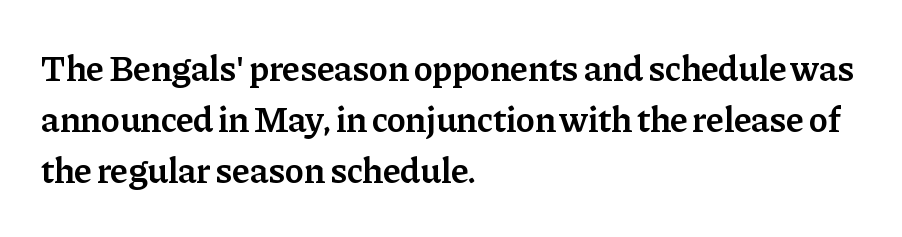
The characters display serif detailing at their extremities. A fair bit of extra ink — the face is semibold, not bold. Any mark beneath the type? The region is blank. Compared with typical body copy, the letter spacing here is the same. Notice how descenders clear the ascenders below comfortably — that's standard leading.
